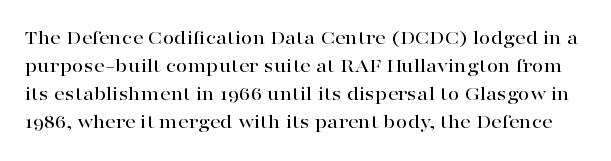
The image shows 21 px text type, upright; set normal line spacing (1.34x), normal letter spacing, not underlined.
